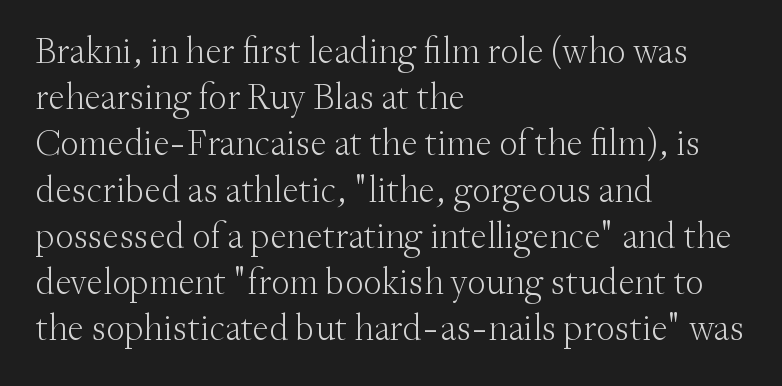
Glance below the letters and you will spot only blank space. Each line starts at the same left margin while the right side varies. You could not count columns in this text — the font is proportionally spaced. This is not heavy type; no bold has been used. Unlike a clean sans, this face finishes its strokes with serifs. Regarding leading, the lines here are spaced in the standard way.
